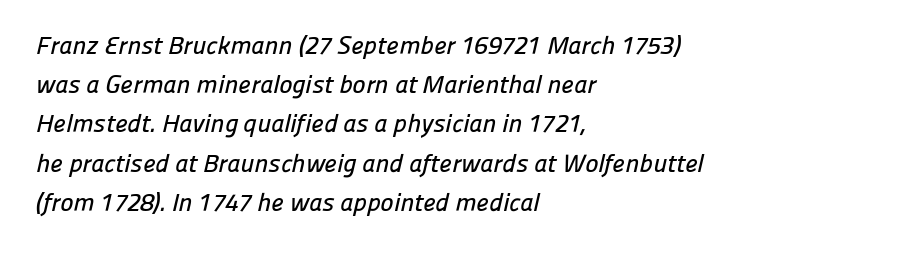
The lines are quadded left. Observe the ordinary spacing: letters are neighbours, not strangers. The string is rendered with underlining switched off. Each new line begins a customary step beneath the previous one.
